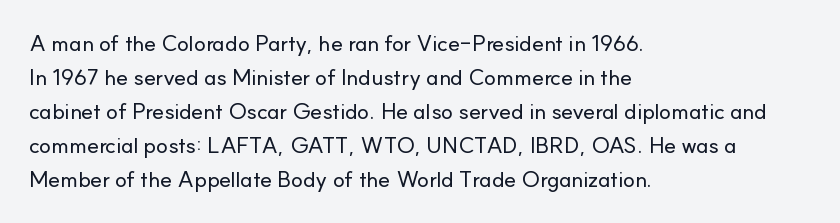
Q: Is the text italic (slanted)? A: No, it is upright.
Q: Is the text underlined? A: No.
Q: How is the paragraph aligned? A: Left-aligned.
Q: Is the spacing between letters normal or unusually wide? A: Normal.
Q: Is the spacing between lines tight, normal or loose? A: Normal.
